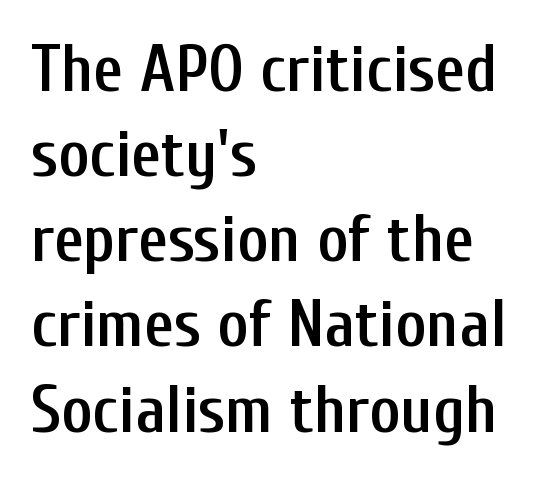
{"serif": "no", "italic": "no", "bold": "semi", "weight": "semibold", "width": "condensed", "stroke_contrast": "low", "x_height": "medium", "monospaced": "no", "underline": "no", "align": "left", "line_spacing": "normal", "line_spacing_ratio": 1.29, "letter_spacing": "normal", "letter_spacing_em": 0.0, "glyph_px": 66}
